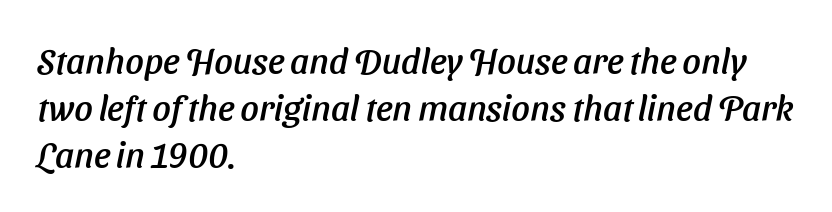
Q: Is the text italic (slanted)? A: Yes, it leans right by about 11 degrees.
Q: Is the text underlined? A: No.
Q: How is the paragraph aligned? A: Left-aligned.
Q: Is the spacing between letters normal or unusually wide? A: Normal.
Q: Is the spacing between lines tight, normal or loose? A: Normal.
Q: Width (condensed, normal, or wide)? A: Normal.
Q: Stroke contrast? A: Low.
Q: x-height? A: Medium.
Q: Monospaced? A: No.
